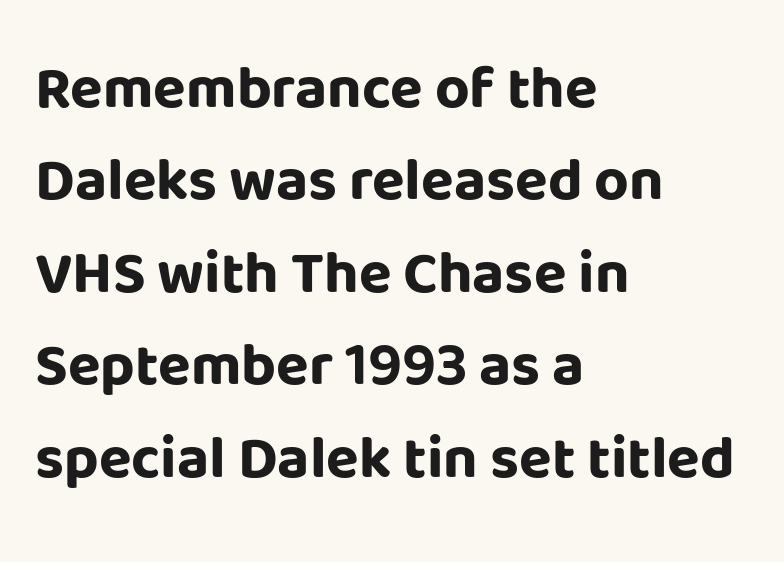
Q: Is the text bold? A: Yes.
Q: Is the text italic (slanted)? A: No, it is upright.
Q: Is the typeface a serif or a sans-serif typeface? A: Sans-serif.
Q: Is the text underlined? A: No.
Q: How is the paragraph aligned? A: Left-aligned.
Q: Is the spacing between letters normal or unusually wide? A: Normal.
Q: Is the spacing between lines tight, normal or loose? A: Normal.
Q: Width (condensed, normal, or wide)? A: Normal.
Q: Stroke contrast? A: Low.
Q: x-height? A: Large.
Q: Monospaced? A: No.
